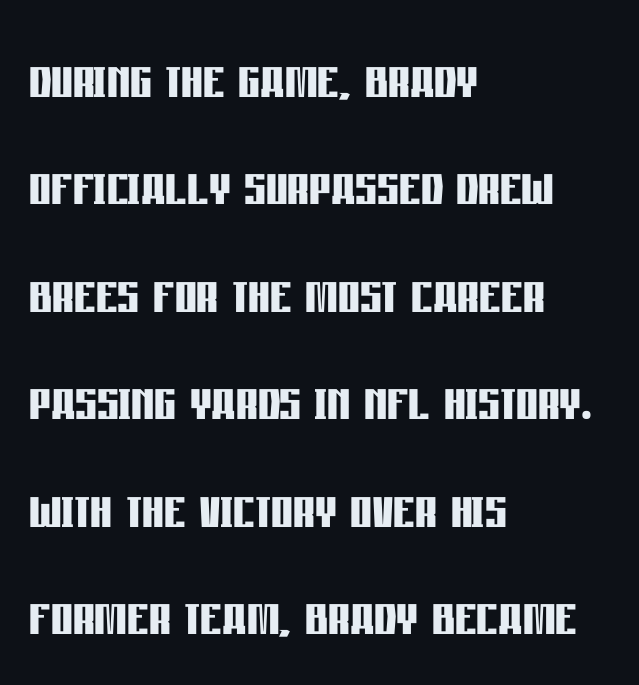
Q: Is the text bold? A: Yes.
Q: Is the text italic (slanted)? A: No, it is upright.
Q: Is the typeface a serif or a sans-serif typeface? A: Sans-serif.
Q: Is the text underlined? A: No.
Q: How is the paragraph aligned? A: Left-aligned.
Q: Is the spacing between letters normal or unusually wide? A: Normal.
Q: Is the spacing between lines tight, normal or loose? A: Normal.
Q: Width (condensed, normal, or wide)? A: Condensed.
Q: Stroke contrast? A: Low.
Q: x-height? A: Large.
Q: Monospaced? A: No.
